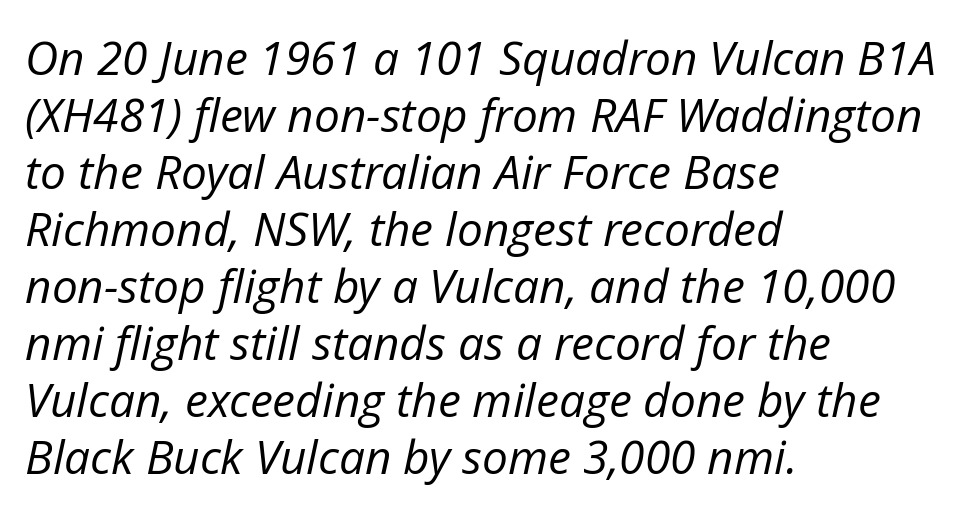
Spacing verdict: proportional, widths tailored to each character. Between one letter and the next there's only the usual sliver of space. Every character sits at an angle, as italics do. A quiet, ordinary-to-light weight characterises the typeface.
